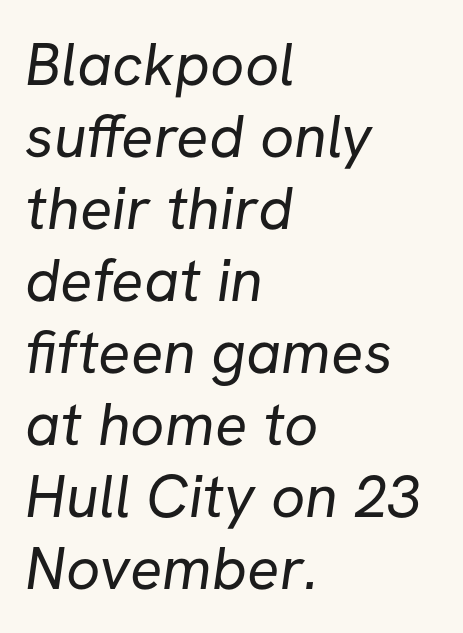
Nothing heavy about these letters — not bold at all. Spacing verdict: proportional, widths tailored to each character. There is no visible air inserted between adjacent glyphs. Is this a sans? Yes — the strokes have no serifs.
